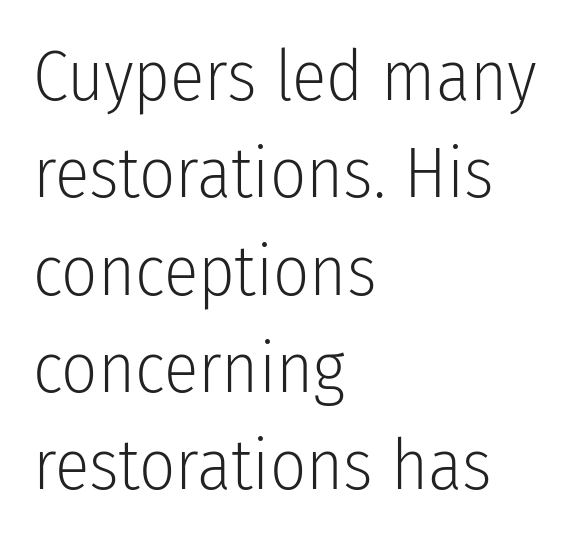
Quick note: not italic, upright. In terms of letterform style, serifs are entirely absent. The letters sit at their default tracking, neither squeezed nor spread. The leading is moderate, giving the passage an even texture. Each line starts at the same left margin while the right side varies. Do the characters align in a grid? No, the font is proportional.
